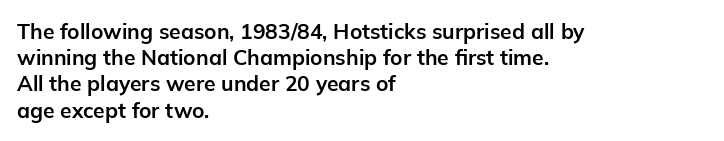
The image shows 21 px bold type, upright; set left-aligned, normal line spacing (1.25x), normal letter spacing, not underlined.
